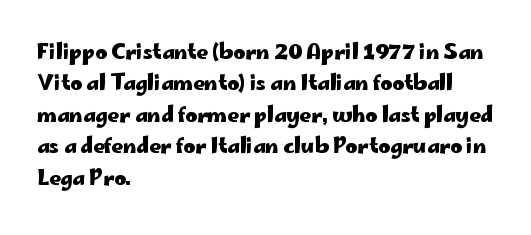
The image shows 20 px bold type, upright; set left-aligned, normal line spacing (1.57x), normal letter spacing, not underlined.
